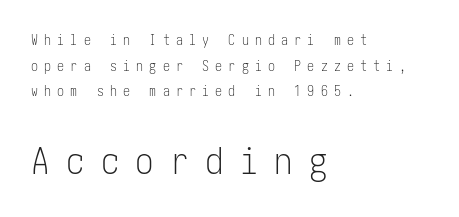
{"serif": "no", "italic": "no", "bold": "no", "weight": "light", "width": "condensed", "stroke_contrast": "low", "x_height": "medium", "underline": "no", "align": "left", "line_spacing_ratio": 1.83, "letter_spacing": "wide", "letter_spacing_em": 0.44, "larger_block": "second", "size_ratio": 2.64, "glyph_px": 37}
